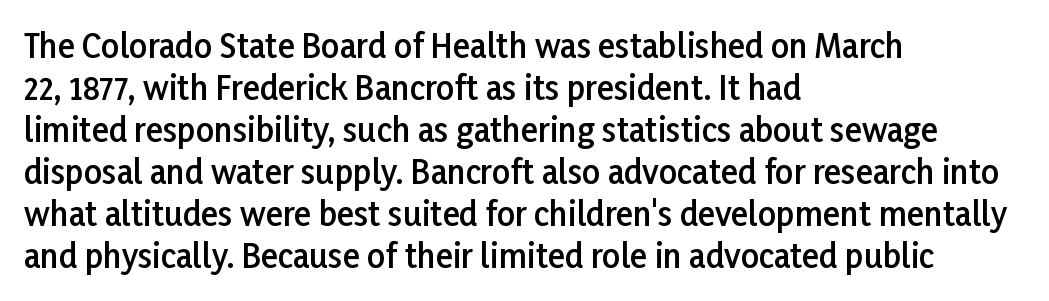
Underline: absent. Unlike italic type, these characters show no tilt at all. The passage shown has conventional tracking throughout. Is there much room between lines? A standard amount, neither cramped nor airy.
